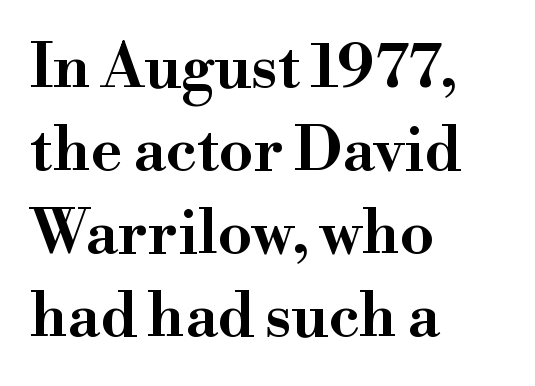
The image shows 61 px wide serif type, upright; set left-aligned, normal line spacing (1.36x), normal letter spacing, not underlined; high stroke contrast and a small x-height.
